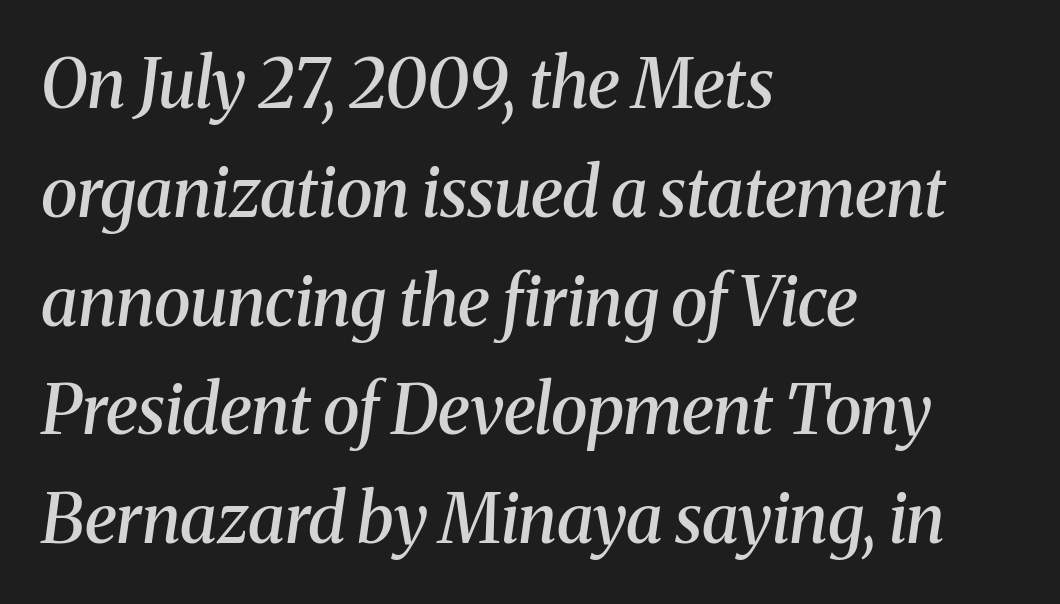
{"serif": "yes", "italic": "yes", "lean": "right", "slant_degrees": 8, "bold": "semi", "weight": "semibold", "width": "normal", "stroke_contrast": "medium", "x_height": "medium", "monospaced": "no", "underline": "no", "align": "left", "line_spacing": "normal", "line_spacing_ratio": 1.6, "letter_spacing": "normal", "letter_spacing_em": 0.0, "glyph_px": 68}
